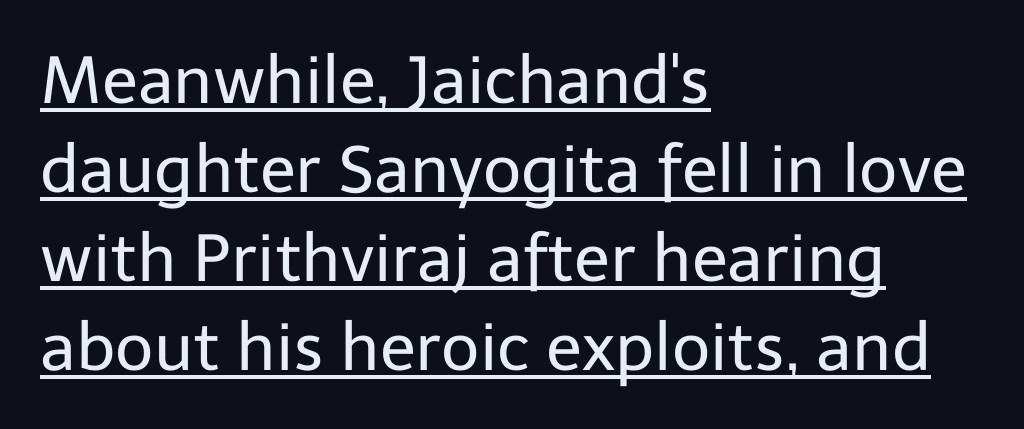
The image shows 66 px regular-weight sans-serif type, upright; set left-aligned, normal line spacing (1.35x), normal letter spacing, underlined; low stroke contrast and a medium x-height.
